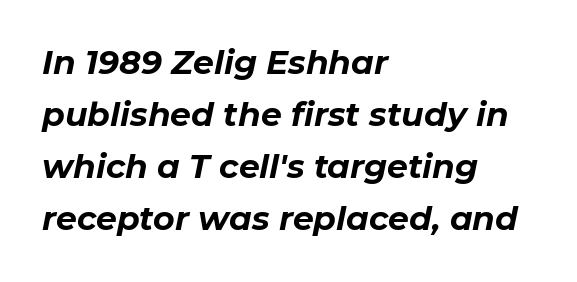
Descender tails drop into unmarked territory. The designer left line spacing at the default. Is this a fixed-width face? No — the glyphs have proportional, varying widths. A typesetter would call this zero additional tracking.
